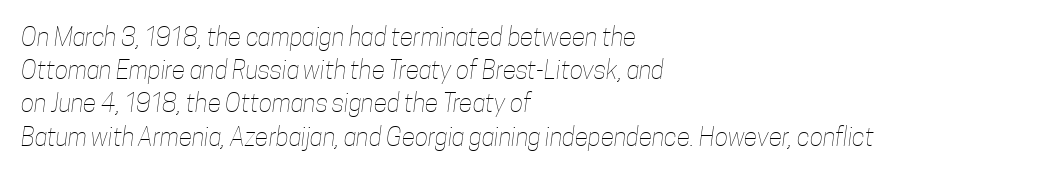
The image shows 25 px text type; set left-aligned, normal line spacing (1.33x), normal letter spacing, not underlined.
